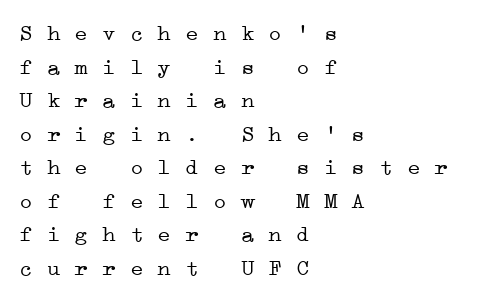
The image shows 23 px text type; set left-aligned, normal line spacing (1.46x), normal letter spacing, not underlined.
